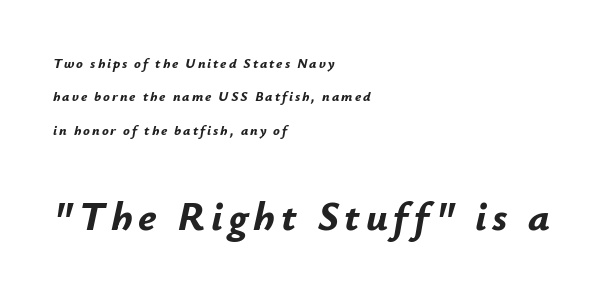
{"italic": "yes", "lean": "right", "slant_degrees": 12, "bold": "yes", "weight": "bold", "width": "normal", "stroke_contrast": "low", "x_height": "small", "monospaced": "no", "underline": "no", "align": "left", "line_spacing": "loose", "line_spacing_ratio": 2.38, "larger_block": "second", "size_ratio": 2.93, "glyph_px": 41}
